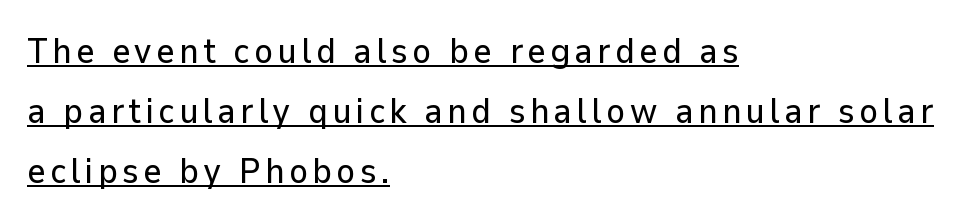
This sample has the flowing, uneven cadence of proportional lettering. The paragraph shown leans on its left margin. Glance below the letters and you will spot a drawn line. This sample uses an upright cut, with every glyph sitting square on the baseline.
